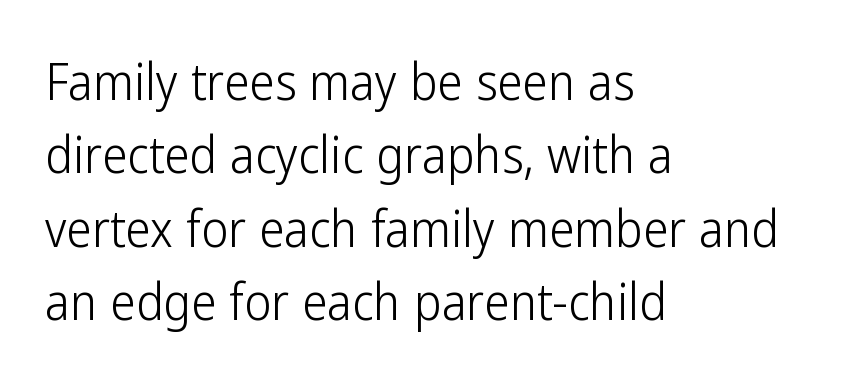
{"serif": "no", "italic": "no", "bold": "no", "weight": "light", "width": "condensed", "stroke_contrast": "low", "x_height": "medium", "monospaced": "no", "underline": "no", "align": "left", "line_spacing": "normal", "line_spacing_ratio": 1.44, "letter_spacing": "normal", "letter_spacing_em": 0.0, "glyph_px": 51}
